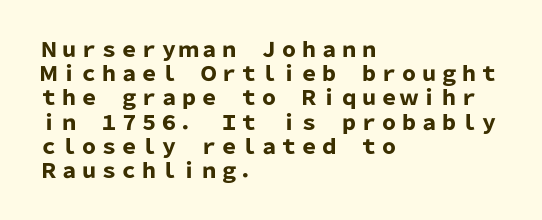
Q: Is the text bold? A: Yes.
Q: Is the text italic (slanted)? A: No, it is upright.
Q: Is the text underlined? A: No.
Q: How is the paragraph aligned? A: Left-aligned.
Q: Is the spacing between letters normal or unusually wide? A: Normal.
